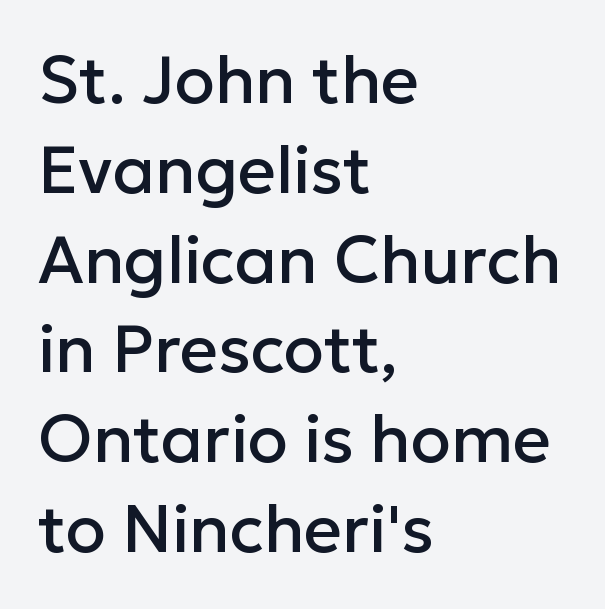
Q: Is the text italic (slanted)? A: No, it is upright.
Q: Is the typeface a serif or a sans-serif typeface? A: Sans-serif.
Q: Is the text underlined? A: No.
Q: How is the paragraph aligned? A: Left-aligned.
Q: Is the spacing between letters normal or unusually wide? A: Normal.
Q: Is the spacing between lines tight, normal or loose? A: Normal.
Q: Width (condensed, normal, or wide)? A: Normal.
Q: Stroke contrast? A: Low.
Q: x-height? A: Medium.
Q: Monospaced? A: No.
